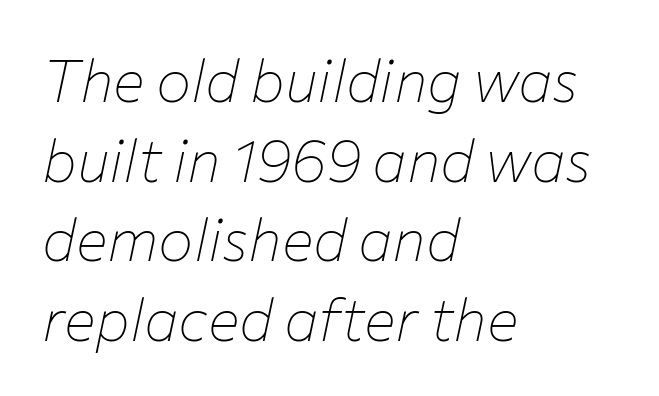
{"italic": "yes", "lean": "right", "slant_degrees": 12, "bold": "no", "weight": "thin", "width": "normal", "stroke_contrast": "low", "x_height": "medium", "monospaced": "no", "underline": "no", "align": "left", "line_spacing": "normal", "line_spacing_ratio": 1.35, "letter_spacing": "normal", "letter_spacing_em": 0.0, "glyph_px": 59}
